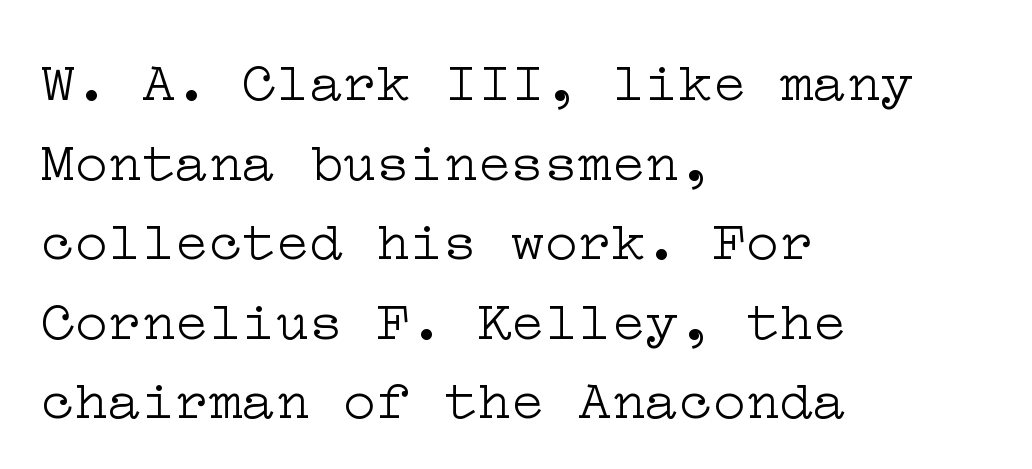
{"serif": "yes", "italic": "no", "bold": "no", "weight": "light", "width": "wide", "stroke_contrast": "low", "x_height": "medium", "underline": "no", "align": "left", "line_spacing": "normal", "line_spacing_ratio": 1.42, "letter_spacing": "normal", "letter_spacing_em": 0.0, "glyph_px": 56}
